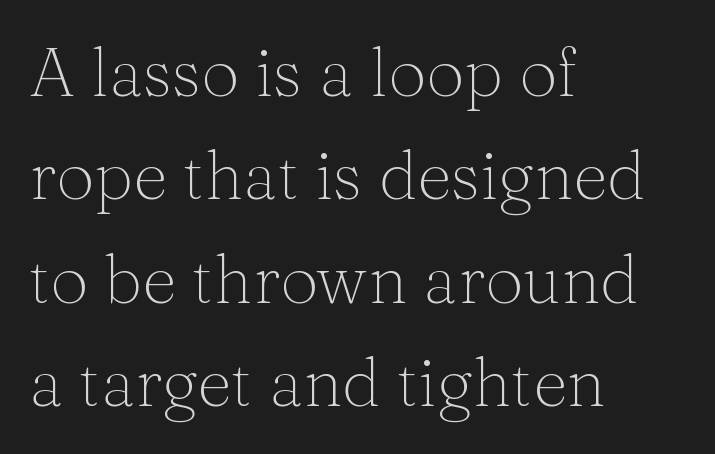
This is serif lettering, the kind often seen in printed books. The passage shown is typed in a proportional face where columns would drift. Is this a heavy cut? Hardly; it is regular or lighter. Is the block centered? No — it sits flush against the left margin. The lettering holds an erect, upright posture throughout. Vertically, the passage feels balanced, rows spaced as you'd expect.
